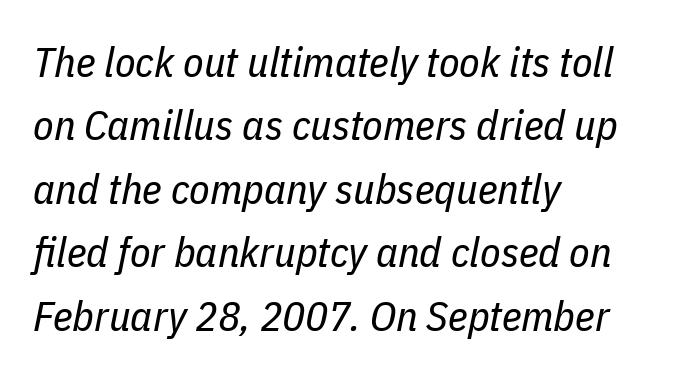
The image shows 42 px regular-weight, condensed type, italic (leaning right); set left-aligned, normal line spacing (1.51x), normal letter spacing, not underlined; low stroke contrast and a medium x-height.
